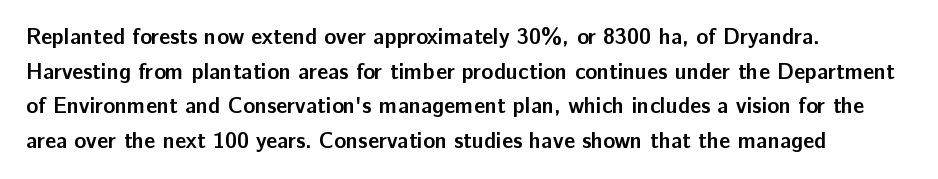
{"italic": "no", "bold": "yes", "underline": "no", "align": "left", "line_spacing": "normal", "line_spacing_ratio": 1.57, "letter_spacing": "normal", "letter_spacing_em": 0.0, "glyph_px": 22}
